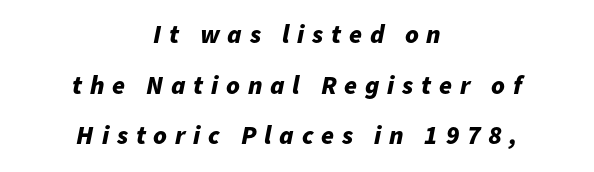
{"italic": "yes", "lean": "right", "slant_degrees": 11, "bold": "yes", "underline": "no", "align": "center", "line_spacing": "loose", "line_spacing_ratio": 1.95, "letter_spacing": "wide", "letter_spacing_em": 0.3, "glyph_px": 26}
